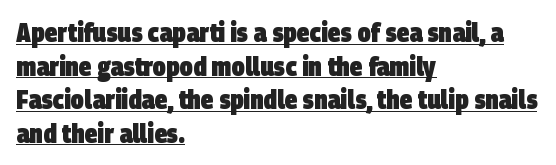
The image shows 26 px bold type; set left-aligned, normal line spacing (1.29x), normal letter spacing, underlined.
